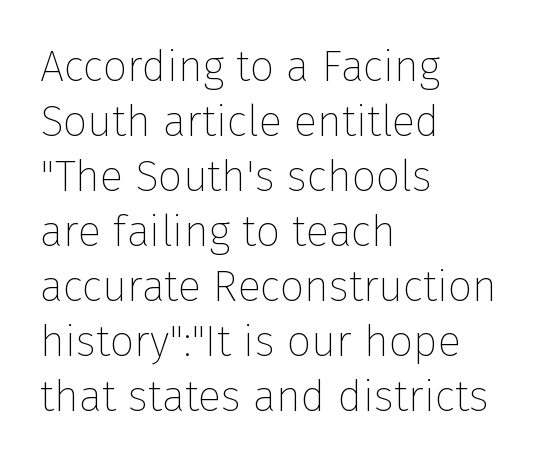
The image shows 43 px thin sans-serif type, upright; set left-aligned, normal line spacing (1.28x), normal letter spacing, not underlined; low stroke contrast and a medium x-height.
